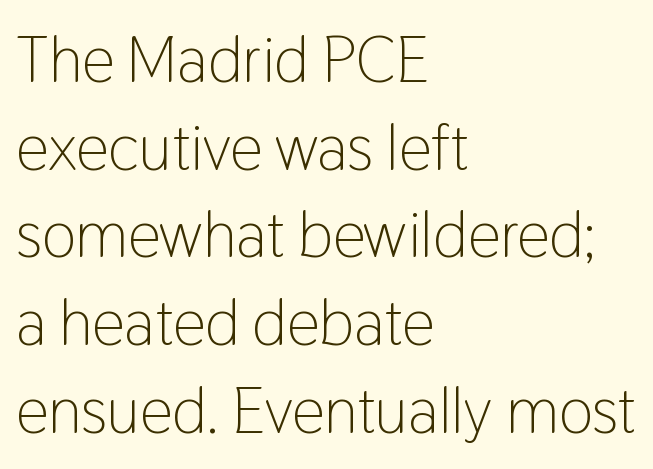
This sample uses an upright cut, with every glyph sitting square on the baseline. The paragraph shown leans on its left margin. The rows are spaced the way most documents space them. Bare-footed words on every line. To sum up the face: it is a sans, with no serifs. In terms of letterspacing, this is plain default setting.
